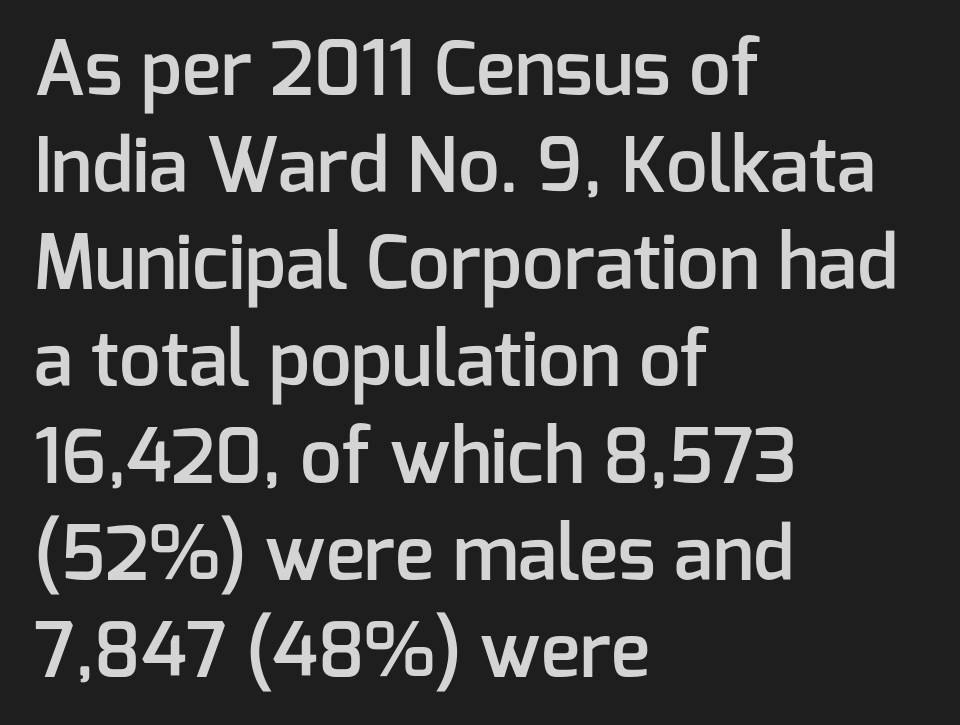
{"serif": "no", "italic": "no", "bold": "semi", "weight": "semibold", "width": "normal", "stroke_contrast": "low", "x_height": "medium", "monospaced": "no", "underline": "no", "align": "left", "line_spacing": "normal", "line_spacing_ratio": 1.31, "letter_spacing": "normal", "letter_spacing_em": 0.0, "glyph_px": 74}
